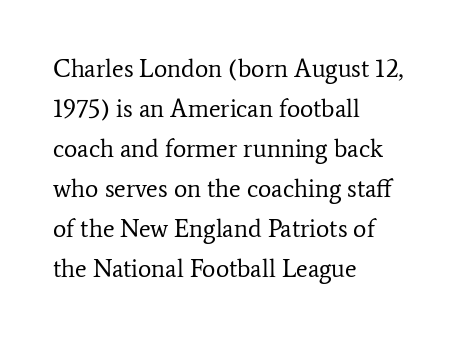
The image shows 25 px text type, upright; set left-aligned, normal line spacing (1.6x), normal letter spacing, not underlined.
